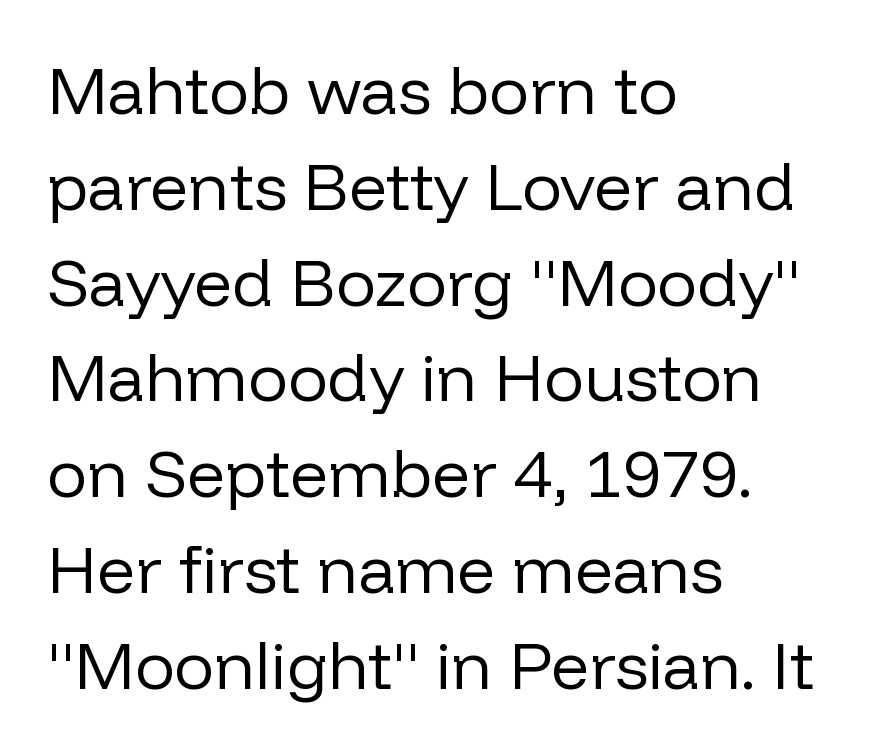
{"serif": "no", "italic": "no", "bold": "no", "weight": "regular", "width": "normal", "stroke_contrast": "low", "x_height": "medium", "monospaced": "no", "underline": "no", "align": "left", "line_spacing": "normal", "line_spacing_ratio": 1.43, "letter_spacing": "normal", "letter_spacing_em": 0.0, "glyph_px": 67}
